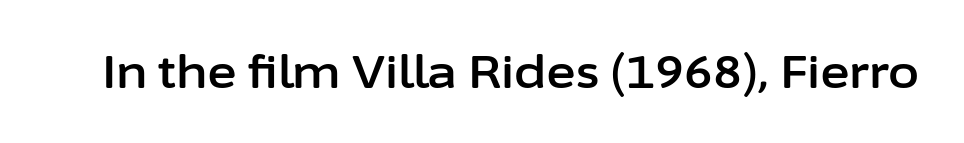
{"serif": "no", "italic": "no", "width": "normal", "stroke_contrast": "low", "x_height": "medium", "monospaced": "no", "underline": "no", "letter_spacing": "normal", "letter_spacing_em": 0.0, "glyph_px": 45}
